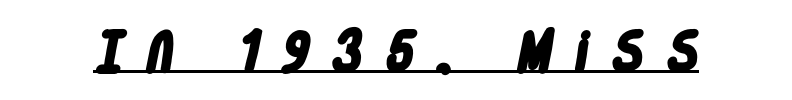
The image shows 43 px heavy, condensed sans-serif type; set unusually wide letter spacing (+0.5 em), underlined; low stroke contrast and a large x-height.
